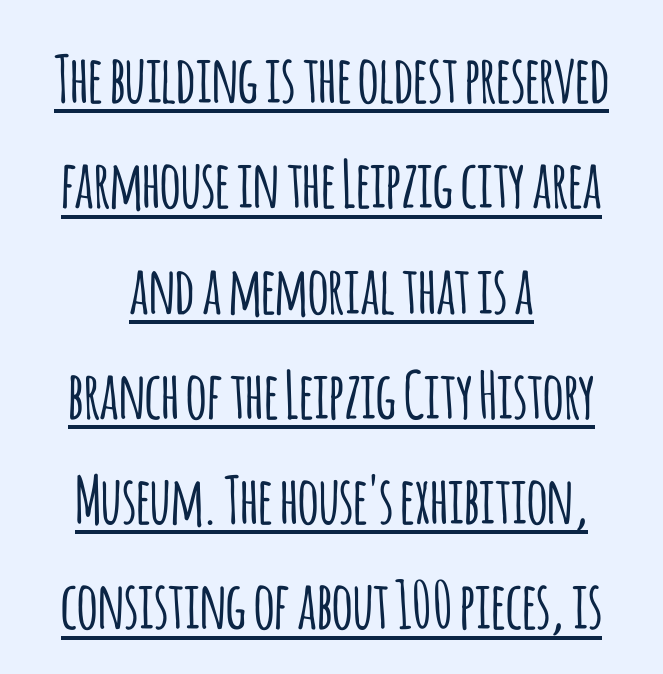
The image shows 65 px condensed sans-serif type, upright; set centered, normal line spacing (1.62x), normal letter spacing, underlined; low stroke contrast and a large x-height.
